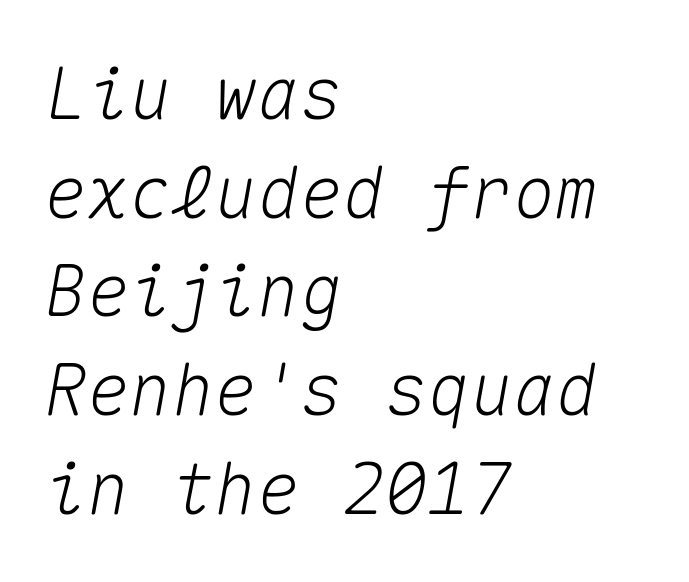
Q: Is the text italic (slanted)? A: Yes, it leans right by about 10 degrees.
Q: Is the text underlined? A: No.
Q: How is the paragraph aligned? A: Left-aligned.
Q: Is the spacing between letters normal or unusually wide? A: Normal.
Q: Is the spacing between lines tight, normal or loose? A: Normal.
Q: Width (condensed, normal, or wide)? A: Normal.
Q: Stroke contrast? A: Medium.
Q: x-height? A: Medium.
Q: Monospaced? A: Yes.
